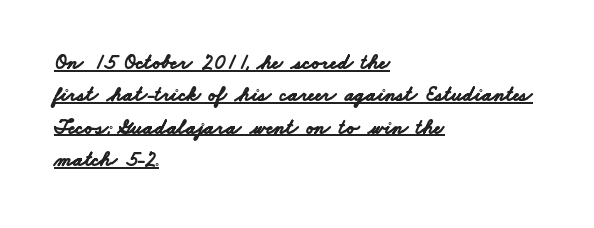
Q: Is the text bold? A: Yes.
Q: Is the text underlined? A: Yes.
Q: How is the paragraph aligned? A: Left-aligned.
Q: Is the spacing between letters normal or unusually wide? A: Normal.
Q: Is the spacing between lines tight, normal or loose? A: Normal.
